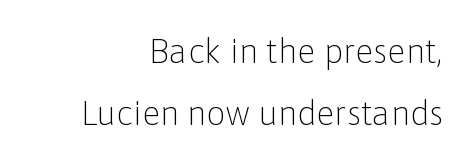
{"serif": "no", "italic": "no", "bold": "no", "weight": "light", "width": "normal", "stroke_contrast": "low", "x_height": "medium", "monospaced": "no", "underline": "no", "align": "right", "line_spacing_ratio": 1.83, "letter_spacing": "normal", "letter_spacing_em": 0.0, "glyph_px": 34}
